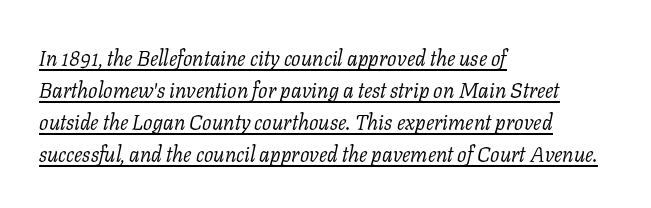
Q: Is the text bold? A: No.
Q: Is the text italic (slanted)? A: Yes, it leans right by about 11 degrees.
Q: Is the text underlined? A: Yes.
Q: How is the paragraph aligned? A: Left-aligned.
Q: Is the spacing between letters normal or unusually wide? A: Normal.
Q: Is the spacing between lines tight, normal or loose? A: Normal.
